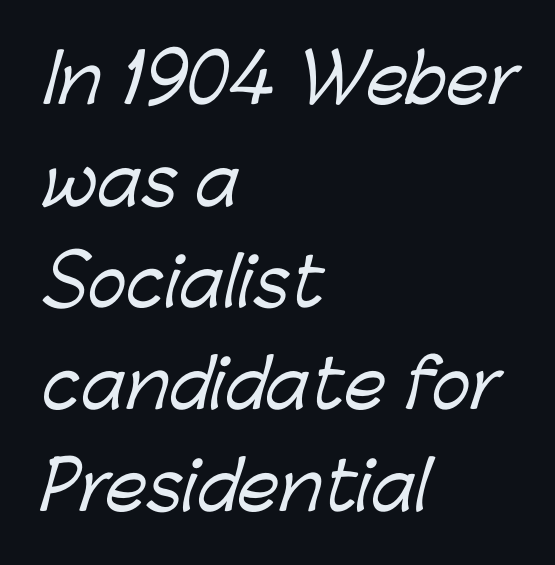
The image shows 66 px sans-serif type; set left-aligned, normal line spacing (1.54x), normal letter spacing, not underlined; low stroke contrast and a medium x-height.
